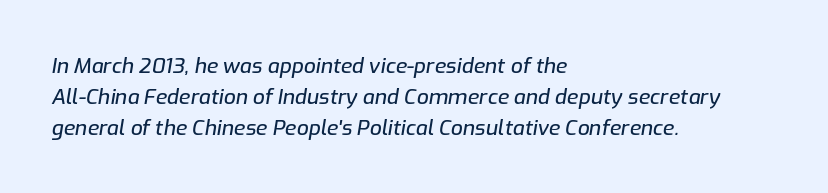
The line-height multiplier appears to be the usual default. Default kerning and tracking; the words read as compact shapes. Rule under the text: the space is simply empty. Compared with ordinary roman type, these characters are visibly tilted.
